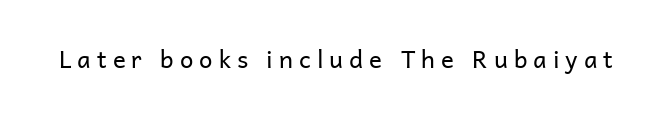
No extra ink here — the face is not bold. The tracking jumps out immediately: characters are airy and widely separated. The letters stand upright; this is a roman face. Has an underline been added? It has not.
